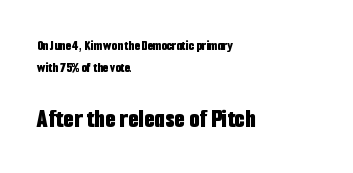
{"italic": "no", "bold": "yes", "underline": "no", "align": "left", "line_spacing": "normal", "line_spacing_ratio": 1.55, "letter_spacing": "normal", "letter_spacing_em": 0.0, "larger_block": "second", "size_ratio": 1.93, "glyph_px": 27}
